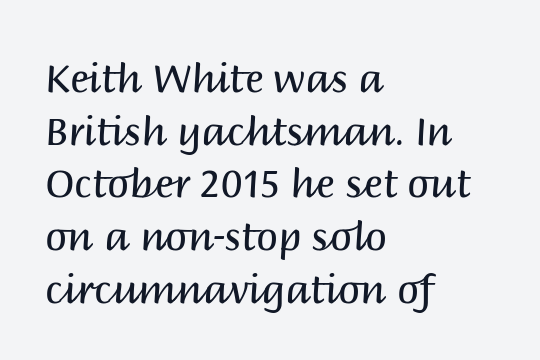
Spacing verdict: proportional, widths tailored to each character. A normal amount of white space separates one row of letters from the next. The area under the type is left untouched.
